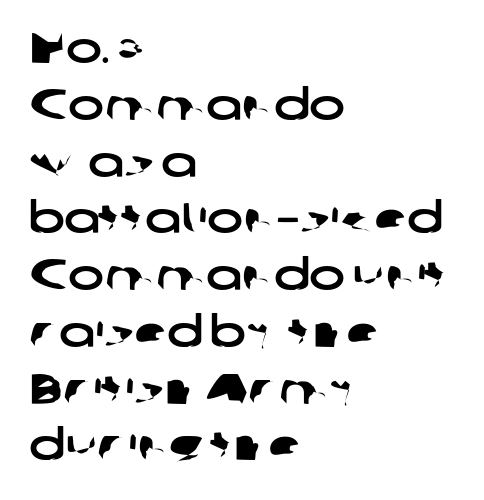
The image shows 43 px wide sans-serif type; set left-aligned, normal line spacing (1.32x), normal letter spacing, not underlined; low stroke contrast and a medium x-height.
